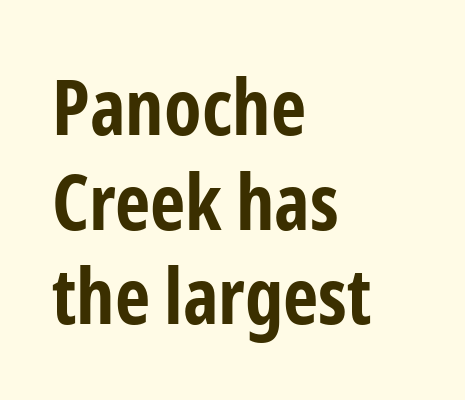
Q: Is the text bold? A: Yes.
Q: Is the text italic (slanted)? A: No, it is upright.
Q: Is the typeface a serif or a sans-serif typeface? A: Sans-serif.
Q: Is the text underlined? A: No.
Q: How is the paragraph aligned? A: Left-aligned.
Q: Is the spacing between letters normal or unusually wide? A: Normal.
Q: Width (condensed, normal, or wide)? A: Condensed.
Q: Stroke contrast? A: Low.
Q: x-height? A: Medium.
Q: Monospaced? A: No.
